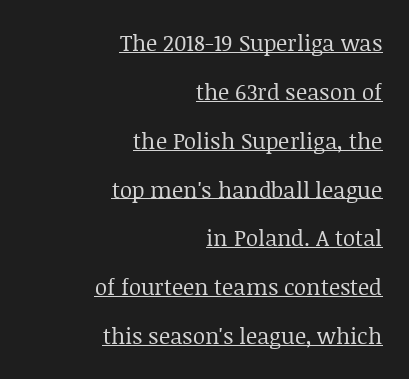
The typesetting does not lean heavy: it is not bold. These lines were composed using upright roman letters. Is there much room between lines? Yes — plenty of vertical air separates them. Between one letter and the next there's only the usual sliver of space. Caption: lettering with a line underneath.
